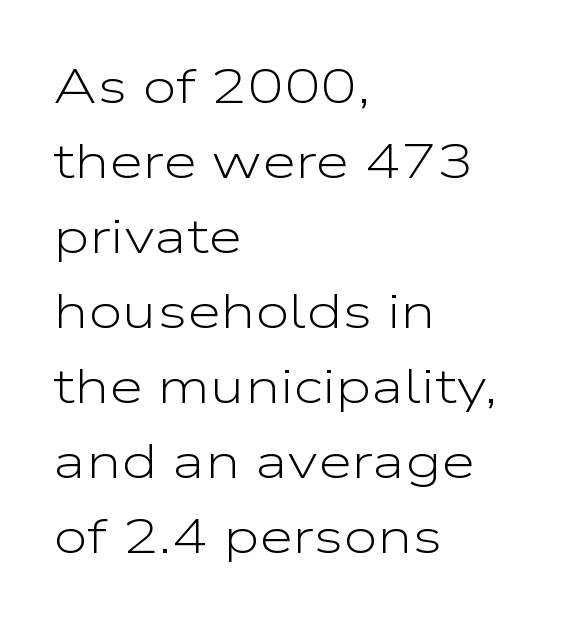
{"serif": "no", "italic": "no", "bold": "no", "weight": "light", "width": "wide", "stroke_contrast": "low", "x_height": "medium", "monospaced": "no", "underline": "no", "align": "left", "line_spacing": "normal", "line_spacing_ratio": 1.53, "letter_spacing": "normal", "letter_spacing_em": 0.0, "glyph_px": 49}
